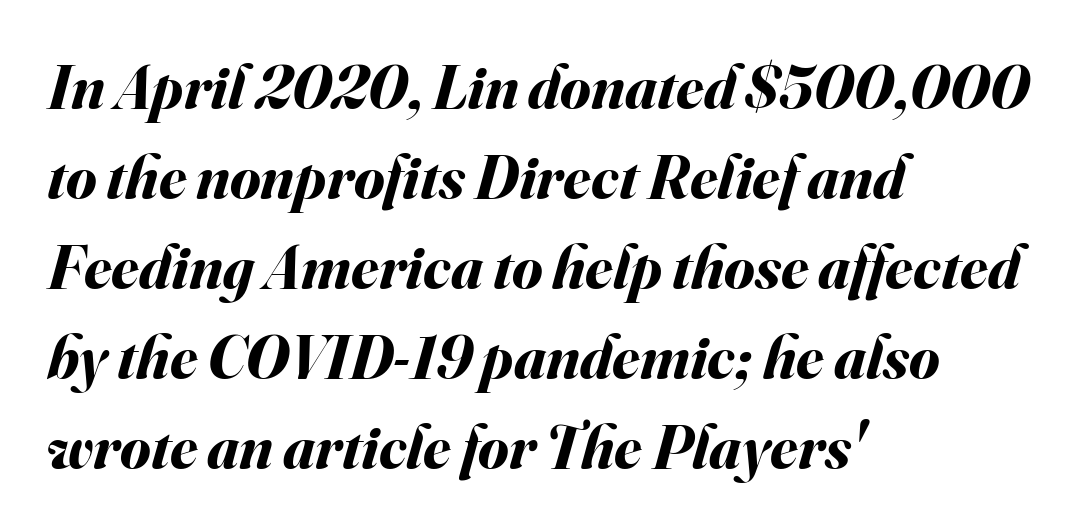
These words are printed bold, with thick strokes throughout. Letter spacing: default. Letters rest on an invisible, unmarked baseline. This block has exactly the height ordinary leading produces. This is oblique type, the kind used for emphasis or titles. Do the characters align in a grid? No, the font is proportional.
